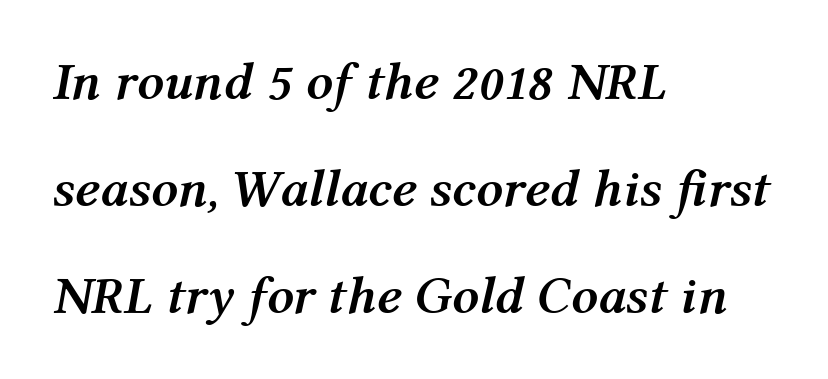
Q: Is the text bold? A: Yes.
Q: Is the text italic (slanted)? A: Yes, it leans right by about 12 degrees.
Q: Is the text underlined? A: No.
Q: How is the paragraph aligned? A: Left-aligned.
Q: Is the spacing between letters normal or unusually wide? A: Normal.
Q: Is the spacing between lines tight, normal or loose? A: Loose.
Q: Width (condensed, normal, or wide)? A: Normal.
Q: Stroke contrast? A: Medium.
Q: x-height? A: Medium.
Q: Monospaced? A: No.
